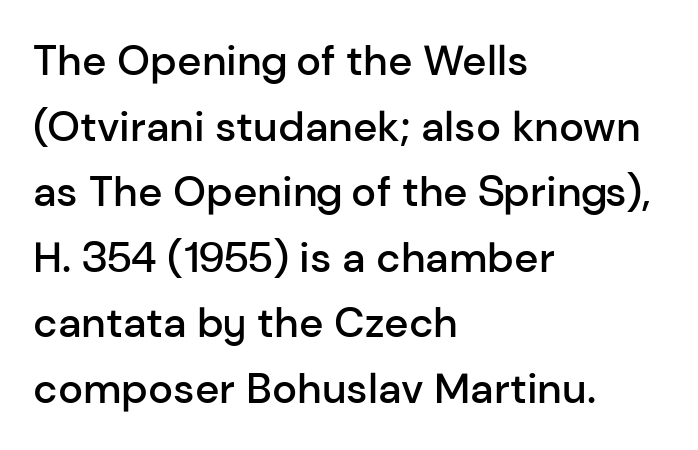
The image shows 42 px semibold sans-serif type, upright; set left-aligned, normal line spacing (1.56x), normal letter spacing, not underlined; low stroke contrast and a medium x-height.
